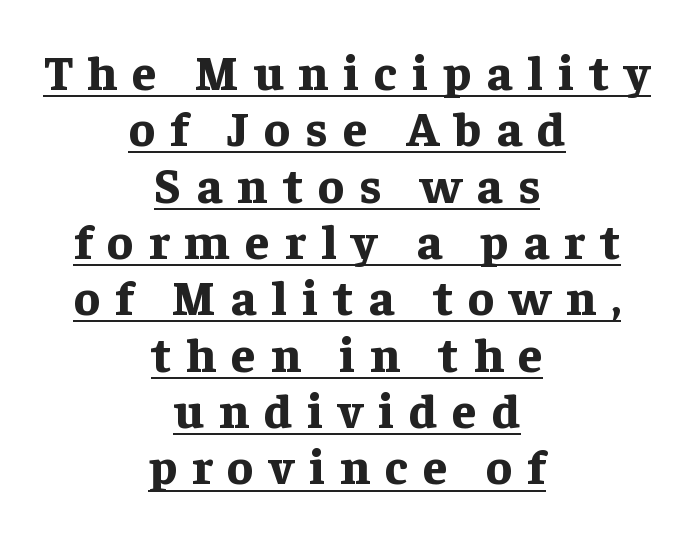
Q: Is the text bold? A: Yes.
Q: Is the text italic (slanted)? A: No, it is upright.
Q: Is the typeface a serif or a sans-serif typeface? A: Serif.
Q: Is the text underlined? A: Yes.
Q: How is the paragraph aligned? A: Centered.
Q: Is the spacing between letters normal or unusually wide? A: Unusually wide.
Q: Is the spacing between lines tight, normal or loose? A: Tight.
Q: Width (condensed, normal, or wide)? A: Normal.
Q: Stroke contrast? A: Low.
Q: x-height? A: Medium.
Q: Monospaced? A: No.
